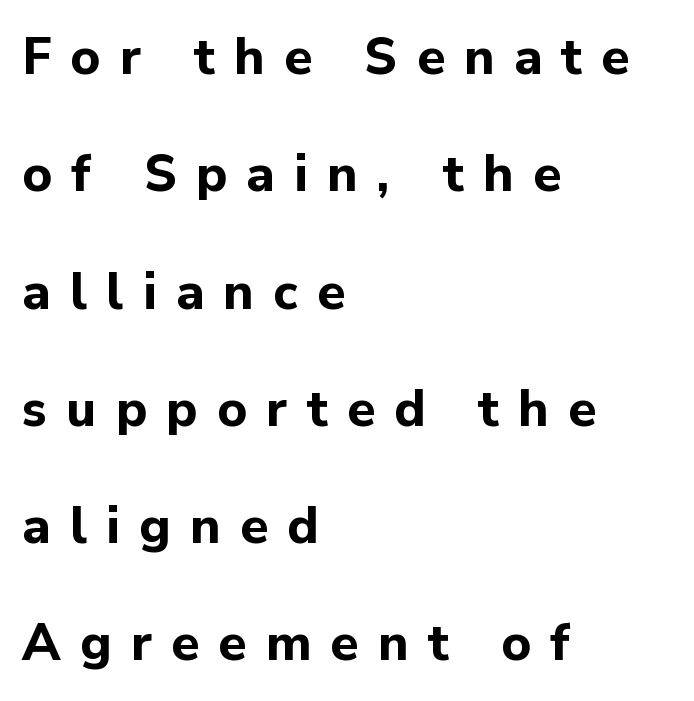
Q: Is the text bold? A: Yes.
Q: Is the text italic (slanted)? A: No, it is upright.
Q: Is the typeface a serif or a sans-serif typeface? A: Sans-serif.
Q: Is the text underlined? A: No.
Q: How is the paragraph aligned? A: Left-aligned.
Q: Is the spacing between letters normal or unusually wide? A: Unusually wide.
Q: Is the spacing between lines tight, normal or loose? A: Loose.
Q: Width (condensed, normal, or wide)? A: Normal.
Q: Stroke contrast? A: Low.
Q: x-height? A: Medium.
Q: Monospaced? A: No.
